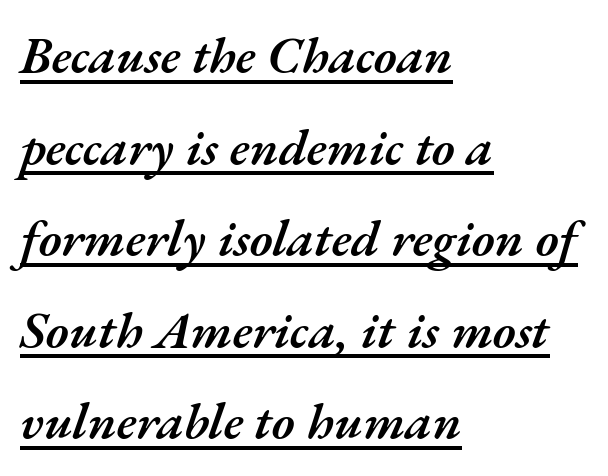
The image shows 52 px semibold type, italic (leaning right); set left-aligned, line spacing 1.76x, normal letter spacing, underlined; medium stroke contrast and a small x-height.
